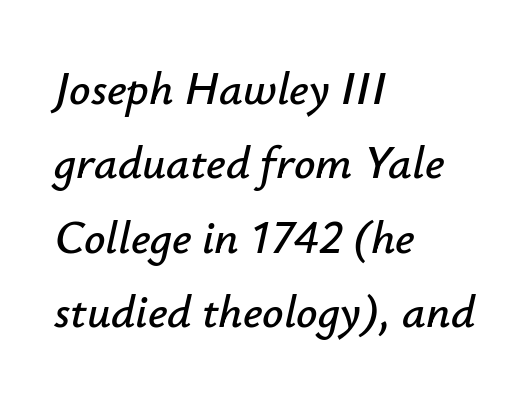
Q: Is the text italic (slanted)? A: Yes, it leans right by about 12 degrees.
Q: Is the text underlined? A: No.
Q: How is the paragraph aligned? A: Left-aligned.
Q: Is the spacing between letters normal or unusually wide? A: Normal.
Q: Is the spacing between lines tight, normal or loose? A: Normal.
Q: Width (condensed, normal, or wide)? A: Normal.
Q: Stroke contrast? A: Low.
Q: x-height? A: Small.
Q: Monospaced? A: No.
